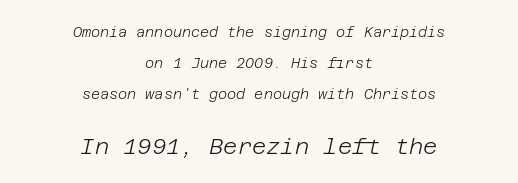
Type without underlining. These lines are centered, leaving both edges ragged. Type size steps up from the first block to the second. The face used here has a pronounced slope to its letters. You could fit nearly another row in the gap between these rows. You could call the tracking neutral — neither tight nor loose.
